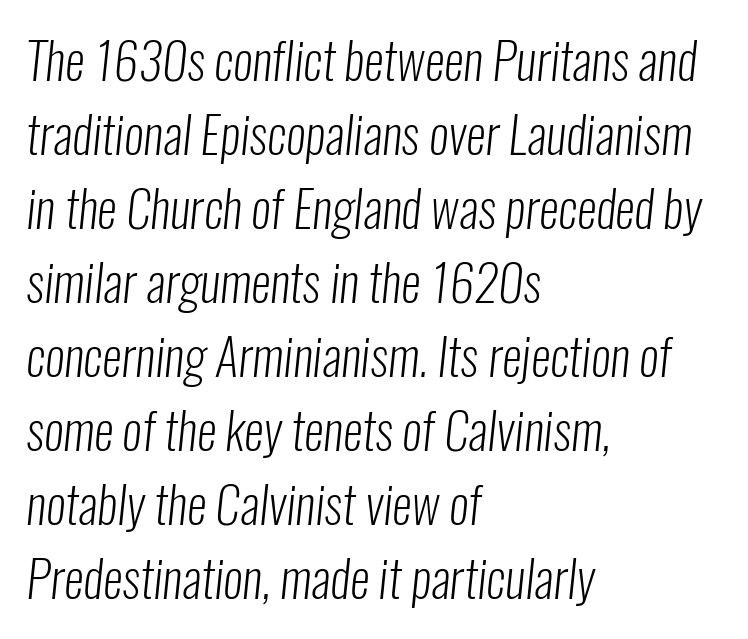
Q: Is the text bold? A: No.
Q: Is the typeface a serif or a sans-serif typeface? A: Sans-serif.
Q: Is the text underlined? A: No.
Q: How is the paragraph aligned? A: Left-aligned.
Q: Is the spacing between letters normal or unusually wide? A: Normal.
Q: Is the spacing between lines tight, normal or loose? A: Normal.
Q: Width (condensed, normal, or wide)? A: Condensed.
Q: Stroke contrast? A: Low.
Q: x-height? A: Medium.
Q: Monospaced? A: No.
